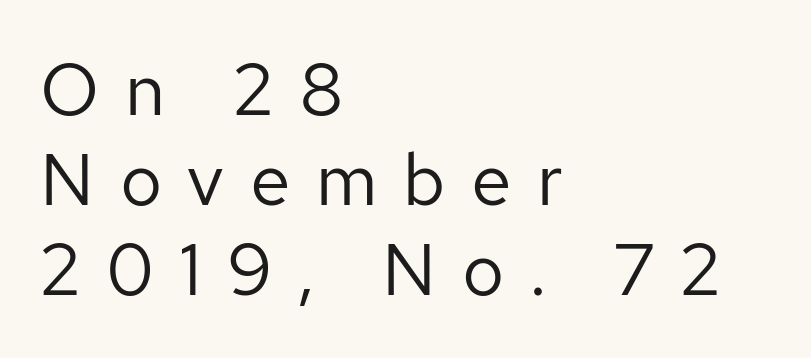
Q: Is the text bold? A: No.
Q: Is the text italic (slanted)? A: No, it is upright.
Q: Is the typeface a serif or a sans-serif typeface? A: Sans-serif.
Q: Is the text underlined? A: No.
Q: How is the paragraph aligned? A: Left-aligned.
Q: Is the spacing between letters normal or unusually wide? A: Unusually wide.
Q: Width (condensed, normal, or wide)? A: Normal.
Q: Stroke contrast? A: Low.
Q: x-height? A: Medium.
Q: Monospaced? A: No.
